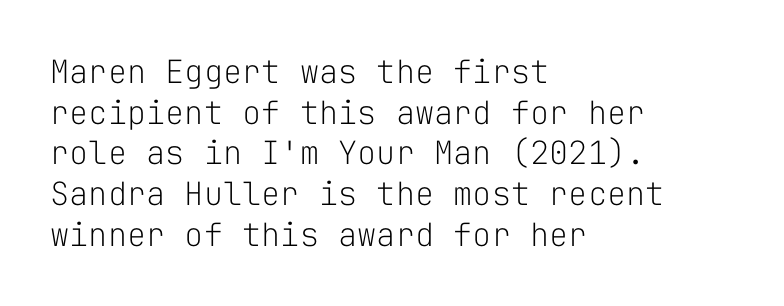
Q: Is the text bold? A: No.
Q: Is the text italic (slanted)? A: No, it is upright.
Q: Is the typeface a serif or a sans-serif typeface? A: Sans-serif.
Q: Is the text underlined? A: No.
Q: How is the paragraph aligned? A: Left-aligned.
Q: Is the spacing between letters normal or unusually wide? A: Normal.
Q: Is the spacing between lines tight, normal or loose? A: Normal.
Q: Width (condensed, normal, or wide)? A: Normal.
Q: Stroke contrast? A: Low.
Q: x-height? A: Medium.
Q: Monospaced? A: Yes.
